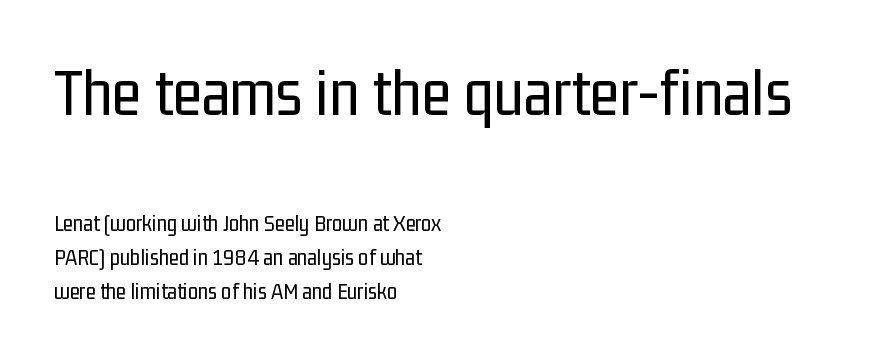
Q: Is the text bold? A: No.
Q: Is the text italic (slanted)? A: No, it is upright.
Q: Is the typeface a serif or a sans-serif typeface? A: Sans-serif.
Q: Is the text underlined? A: No.
Q: How is the paragraph aligned? A: Left-aligned.
Q: Is the spacing between letters normal or unusually wide? A: Normal.
Q: Is the spacing between lines tight, normal or loose? A: Normal.
Q: Which block of text is set in a larger size, the first (top) or the second (bottom)? A: The first (top) one.
Q: Width (condensed, normal, or wide)? A: Condensed.
Q: Stroke contrast? A: Low.
Q: x-height? A: Medium.
Q: Monospaced? A: No.
